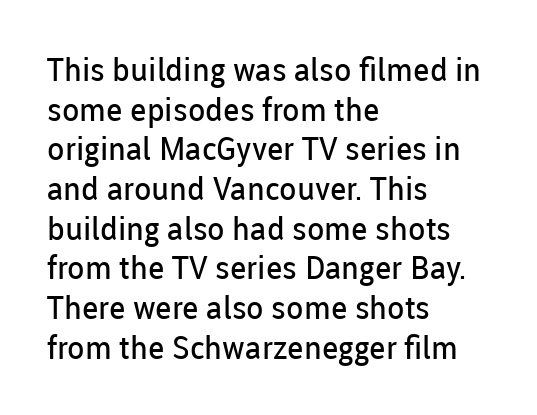
Q: Is the text bold? A: No.
Q: Is the text italic (slanted)? A: No, it is upright.
Q: Is the typeface a serif or a sans-serif typeface? A: Sans-serif.
Q: Is the text underlined? A: No.
Q: How is the paragraph aligned? A: Left-aligned.
Q: Is the spacing between letters normal or unusually wide? A: Normal.
Q: Width (condensed, normal, or wide)? A: Normal.
Q: Stroke contrast? A: Low.
Q: x-height? A: Medium.
Q: Monospaced? A: No.
